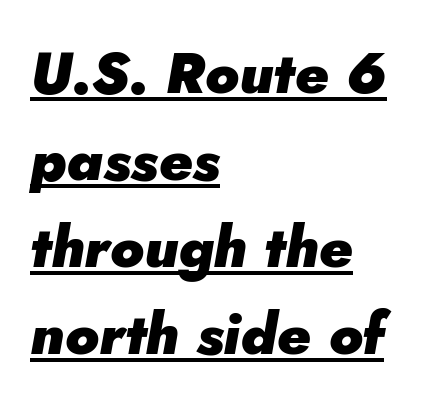
Q: Is the text bold? A: Yes.
Q: Is the text italic (slanted)? A: Yes, it leans right by about 5 degrees.
Q: Is the text underlined? A: Yes.
Q: How is the paragraph aligned? A: Left-aligned.
Q: Is the spacing between letters normal or unusually wide? A: Normal.
Q: Is the spacing between lines tight, normal or loose? A: Normal.
Q: Width (condensed, normal, or wide)? A: Normal.
Q: Stroke contrast? A: Low.
Q: x-height? A: Small.
Q: Monospaced? A: No.
